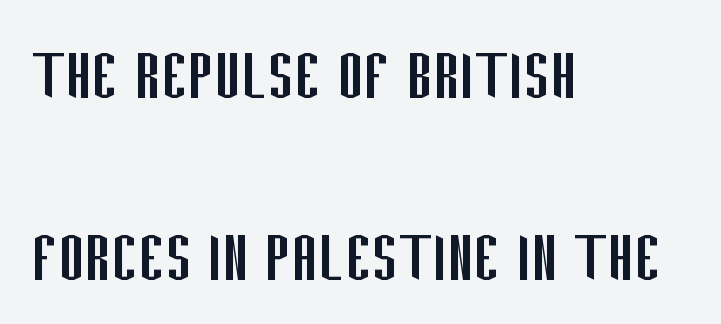
The image shows 79 px regular-weight, condensed sans-serif type, upright; set left-aligned, loose line spacing (2.3x), normal letter spacing, not underlined; low stroke contrast and a large x-height.
